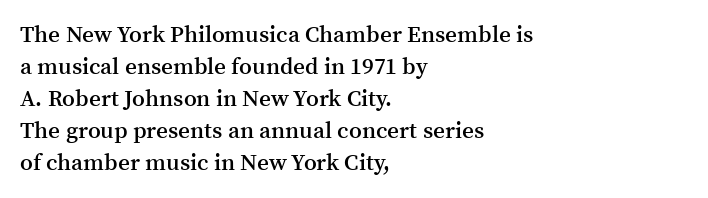
{"italic": "no", "bold": "semi", "underline": "no", "align": "left", "line_spacing": "normal", "line_spacing_ratio": 1.39, "letter_spacing": "normal", "letter_spacing_em": 0.0, "glyph_px": 23}
